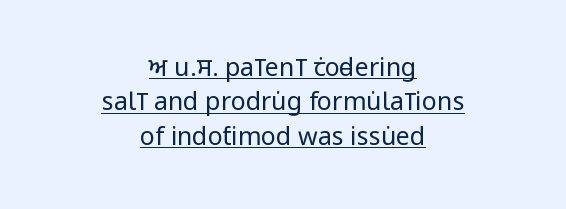
The image shows 25 px text type, upright; set centered, normal line spacing (1.38x), normal letter spacing, underlined.
